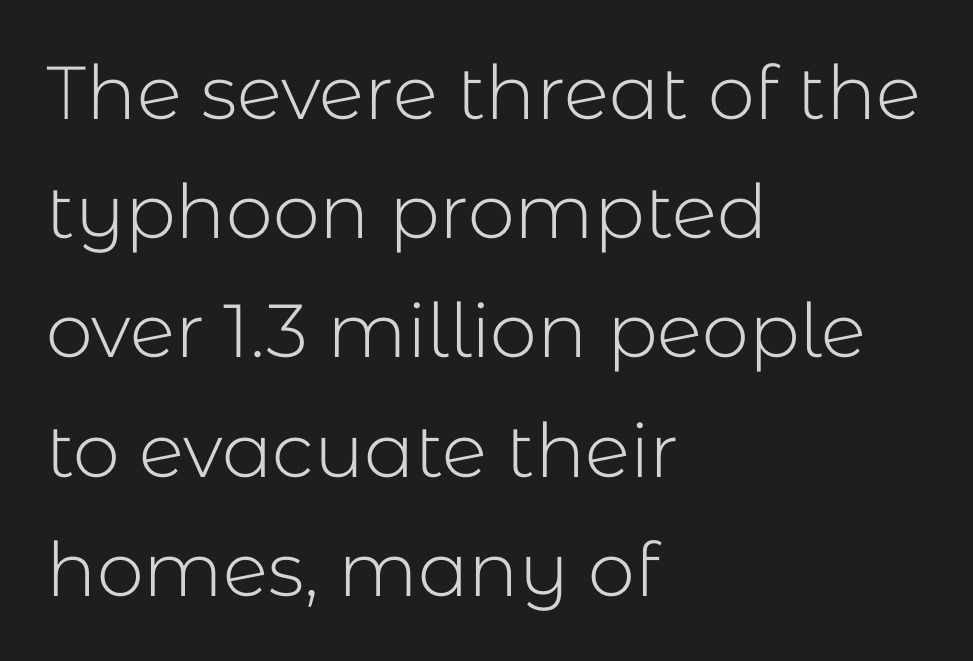
{"serif": "no", "italic": "no", "bold": "no", "weight": "light", "width": "normal", "stroke_contrast": "low", "x_height": "medium", "monospaced": "no", "underline": "no", "align": "left", "line_spacing": "normal", "line_spacing_ratio": 1.59, "letter_spacing": "normal", "letter_spacing_em": 0.0, "glyph_px": 75}
